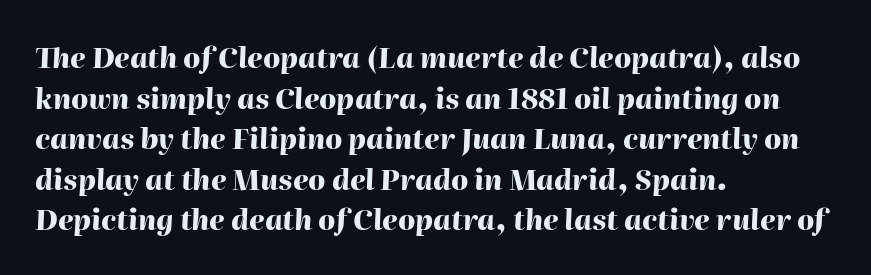
The vertical gap from one line to the next is medium. You could not count columns in this text — the font is proportionally spaced. Short and long lines alike share a common starting point at left. Does the weight exceed regular? Yes, all the way to bold.
